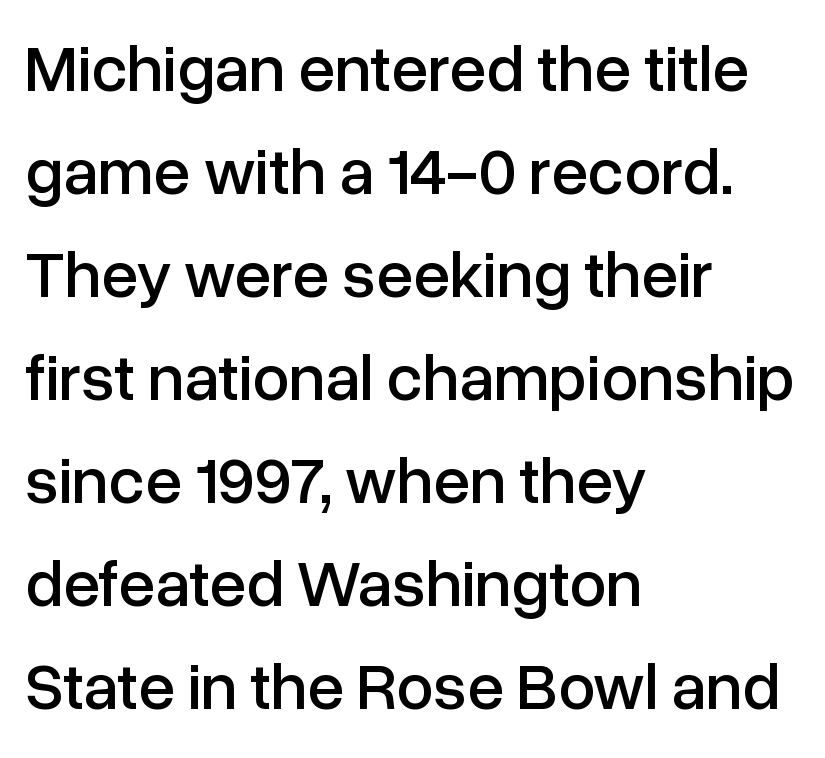
Posture: straight, roman, zero tilt. This rendering features lettering with no underline. A normal amount of white space separates one row of letters from the next. Grotesque or geometric, the face here clearly has no serifs.
